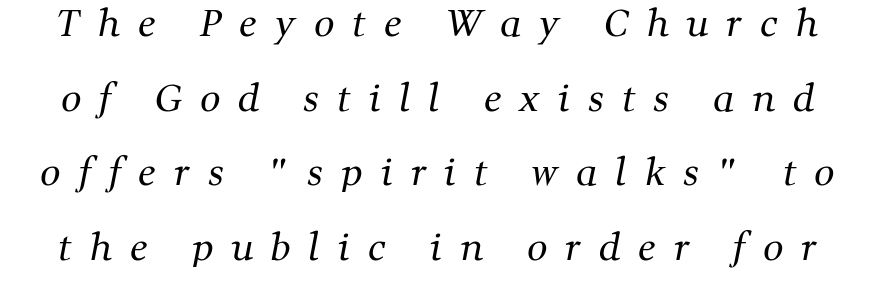
If you measured baseline to baseline, you'd find a long distance. Quick note: underline off. This is serif lettering, the kind often seen in printed books. Character widths vary here, with narrow letters taking less room than wide ones.
